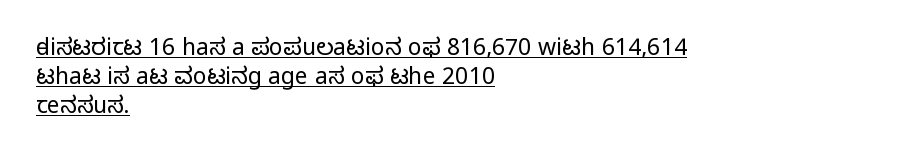
Stroke thickness stays within the range of a standard reading face or lighter. In terms of letterspacing, this is plain default setting. Italic: no, the glyphs are upright roman. Successive baselines arrive at the customary interval. The paragraph shown leans on its left margin.
